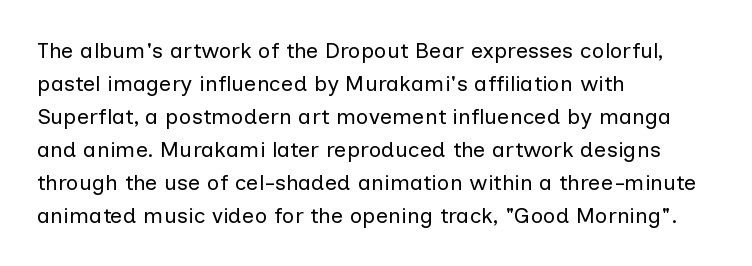
The image shows 22 px text type, upright; set left-aligned, normal line spacing (1.5x), normal letter spacing, not underlined.
